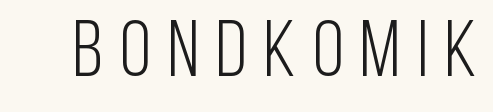
The image shows 79 px light, condensed sans-serif type, upright; set unusually wide letter spacing (+0.22 em), not underlined; low stroke contrast and a large x-height.
